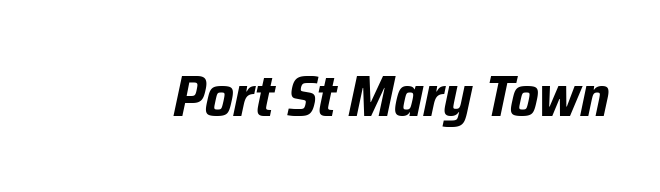
The image shows 58 px bold, condensed type, italic (leaning right); set normal letter spacing, not underlined; low stroke contrast and a medium x-height.
